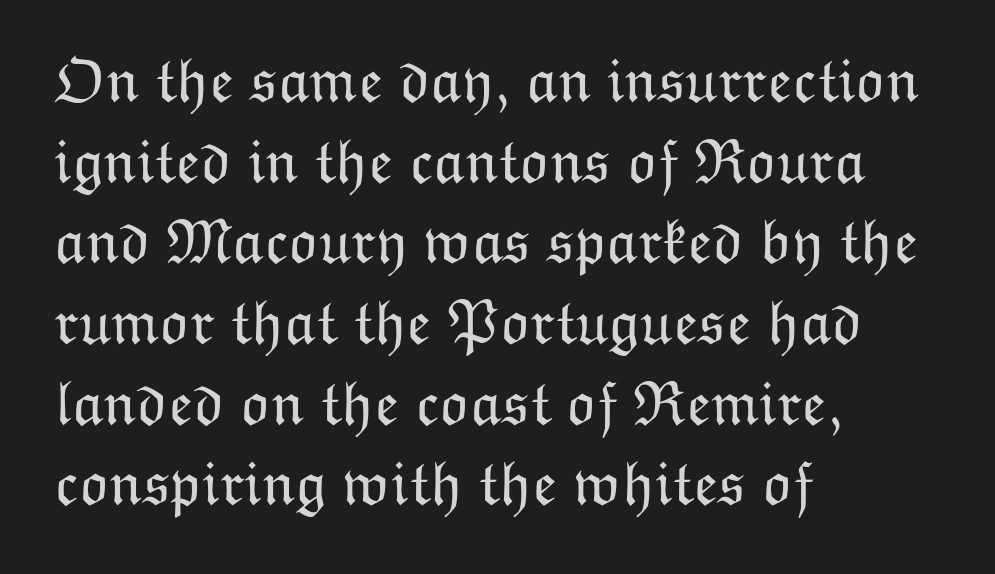
{"italic": "no", "bold": "no", "weight": "light", "width": "normal", "stroke_contrast": "low", "x_height": "medium", "monospaced": "no", "underline": "no", "align": "left", "line_spacing": "normal", "line_spacing_ratio": 1.28, "letter_spacing": "normal", "letter_spacing_em": 0.0, "glyph_px": 63}
